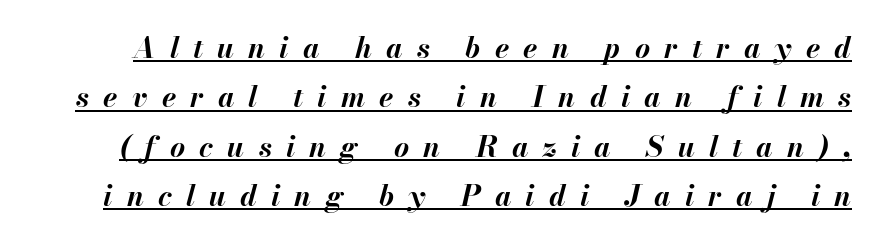
The image shows 29 px bold type, italic (leaning right); set normal line spacing (1.7x), unusually wide letter spacing (+0.49 em), underlined; medium stroke contrast and a small x-height.
